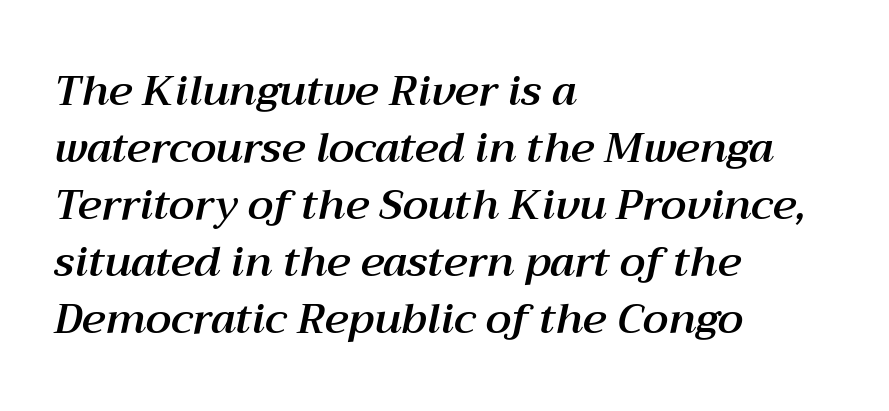
Q: Is the text italic (slanted)? A: Yes, it leans right by about 12 degrees.
Q: Is the text underlined? A: No.
Q: How is the paragraph aligned? A: Left-aligned.
Q: Is the spacing between letters normal or unusually wide? A: Normal.
Q: Is the spacing between lines tight, normal or loose? A: Normal.
Q: Width (condensed, normal, or wide)? A: Normal.
Q: Stroke contrast? A: Medium.
Q: x-height? A: Medium.
Q: Monospaced? A: No.
